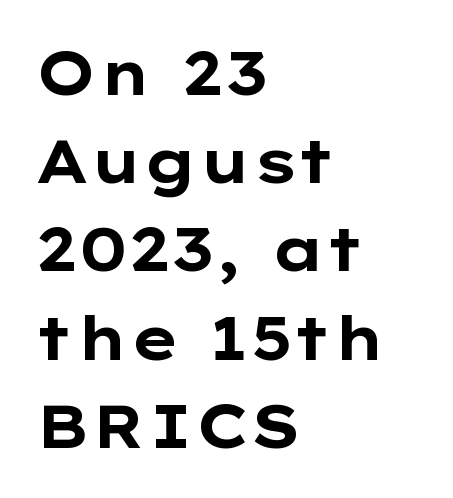
These lines were composed using upright roman letters. Characters follow at the spacing the type designer built in. Each letter keeps its own natural width here, so spacing adapts to shape. Typographically, this falls in the sans-serif category. These lines are set flush left with a ragged right edge.
